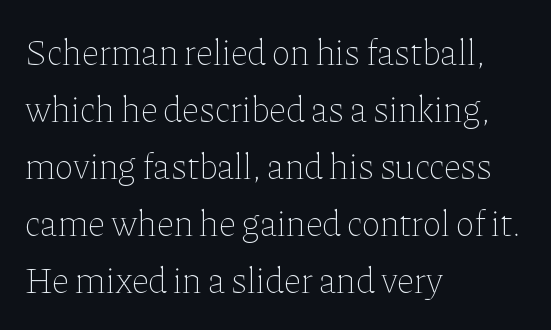
Q: Is the text bold? A: No.
Q: Is the text italic (slanted)? A: No, it is upright.
Q: Is the text underlined? A: No.
Q: How is the paragraph aligned? A: Left-aligned.
Q: Is the spacing between letters normal or unusually wide? A: Normal.
Q: Is the spacing between lines tight, normal or loose? A: Normal.
Q: Width (condensed, normal, or wide)? A: Normal.
Q: Stroke contrast? A: Low.
Q: x-height? A: Medium.
Q: Monospaced? A: No.
